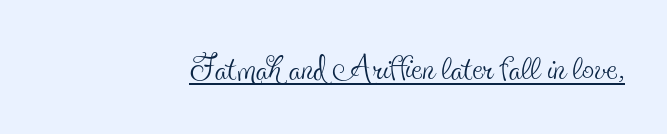
The image shows 48 px thin, condensed serif type; set right-aligned, normal letter spacing, underlined; a small x-height.
